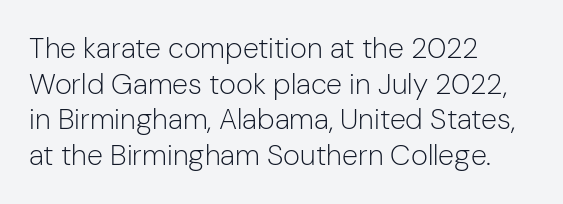
{"serif": "no", "italic": "no", "bold": "no", "weight": "light", "width": "normal", "stroke_contrast": "low", "x_height": "medium", "monospaced": "no", "underline": "no", "align": "left", "line_spacing_ratio": 1.23, "letter_spacing": "normal", "letter_spacing_em": 0.0, "glyph_px": 29}
